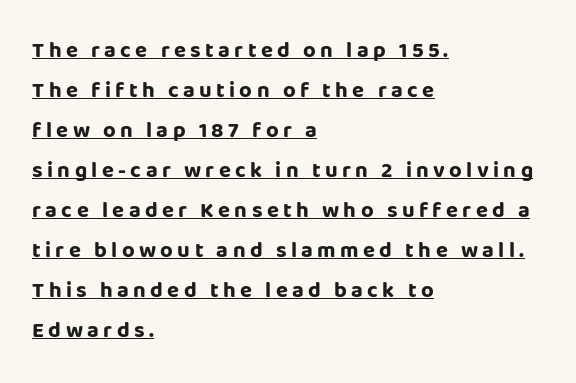
The image shows 22 px bold type, upright; set left-aligned, line spacing 1.82x, unusually wide letter spacing (+0.2 em), underlined.
